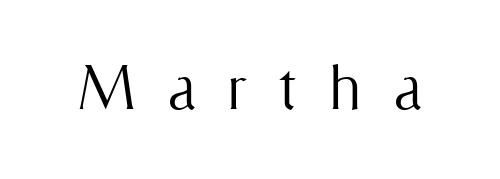
Each letter keeps its own natural width here, so spacing adapts to shape. Nope, not italic — everything's standing straight. Letter spacing: wide. Glance below the letters and you will spot only blank space. This is not heavy type; no bold has been used.
